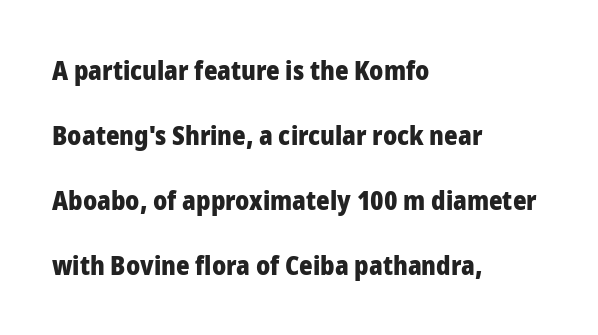
The lines are spread far apart with generous leading. Rule under the text: the space is simply empty. Does extra space separate the letters? No, they use regular spacing. Pretty heavy lettering here — definitely bold. These lines are set flush left with a ragged right edge. Every character sits straight up, as roman type does.
